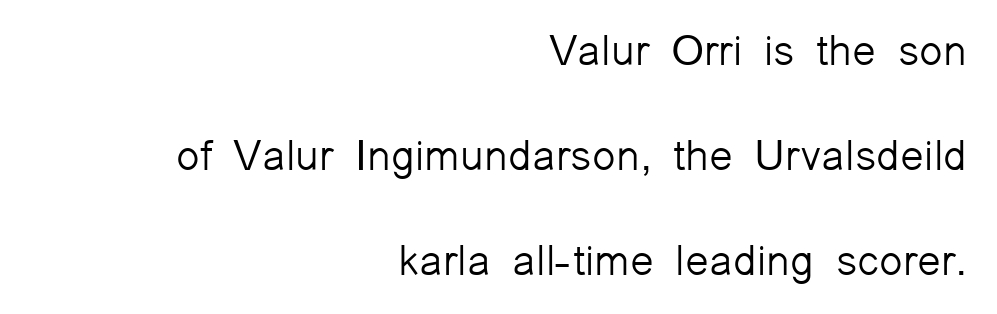
Underline: absent. Italic? Not at all — the glyphs are vertical. Honestly, the rows look like they've been pulled way apart. Character widths vary here, with narrow letters taking less room than wide ones. One-word summary of the alignment: right.
